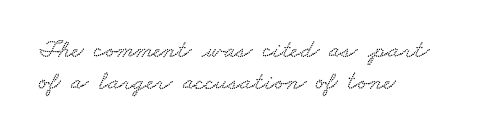
{"underline": "no", "align": "left", "line_spacing_ratio": 1.23, "letter_spacing": "normal", "letter_spacing_em": 0.0, "glyph_px": 26}
